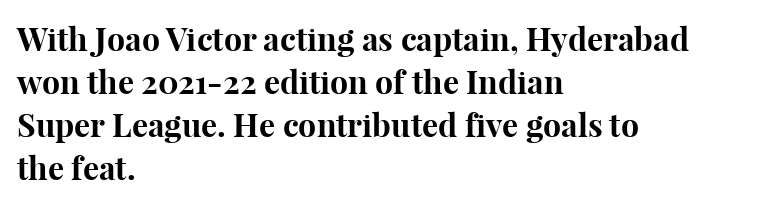
These lines sit exactly where default settings would place them. Does the copy run flush right? No — it runs flush left. Yep, those are serifs on the letters. You'd pick this weight for a headline — it's a proper bold.
